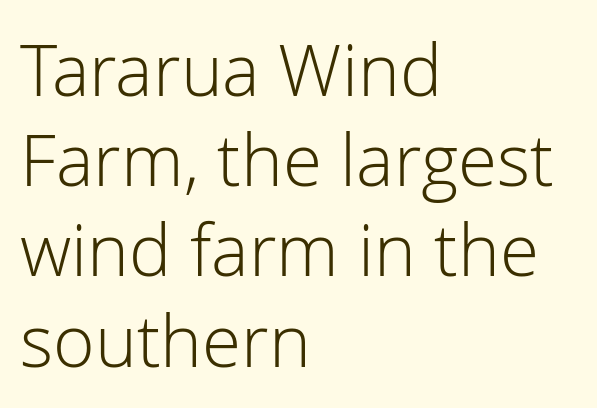
Q: Is the text bold? A: No.
Q: Is the text italic (slanted)? A: No, it is upright.
Q: Is the typeface a serif or a sans-serif typeface? A: Sans-serif.
Q: Is the text underlined? A: No.
Q: How is the paragraph aligned? A: Left-aligned.
Q: Is the spacing between letters normal or unusually wide? A: Normal.
Q: Is the spacing between lines tight, normal or loose? A: Normal.
Q: Width (condensed, normal, or wide)? A: Normal.
Q: Stroke contrast? A: Low.
Q: x-height? A: Medium.
Q: Monospaced? A: No.
